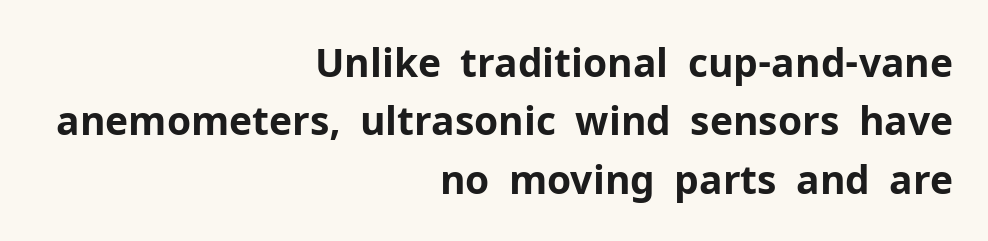
Q: Is the text bold? A: Yes.
Q: Is the text italic (slanted)? A: No, it is upright.
Q: Is the typeface a serif or a sans-serif typeface? A: Sans-serif.
Q: Is the text underlined? A: No.
Q: How is the paragraph aligned? A: Right-aligned.
Q: Is the spacing between letters normal or unusually wide? A: Normal.
Q: Is the spacing between lines tight, normal or loose? A: Normal.
Q: Width (condensed, normal, or wide)? A: Normal.
Q: Stroke contrast? A: Low.
Q: x-height? A: Medium.
Q: Monospaced? A: No.
